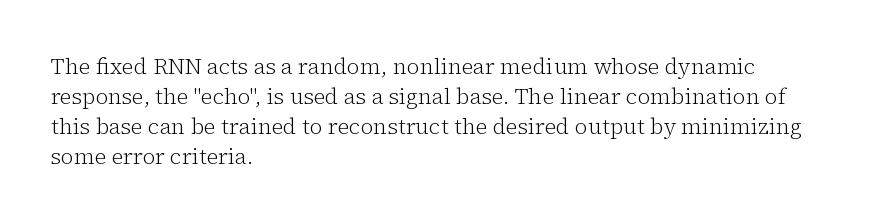
The image shows 22 px text type, upright; set left-aligned, normal line spacing (1.36x), normal letter spacing, not underlined.
